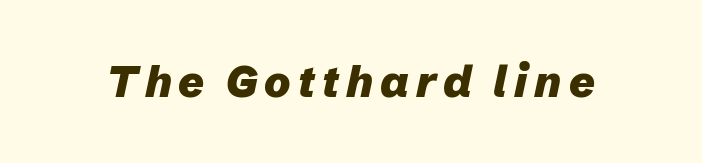
The image shows 44 px heavy type, italic (leaning right); set not underlined; low stroke contrast and a medium x-height.
